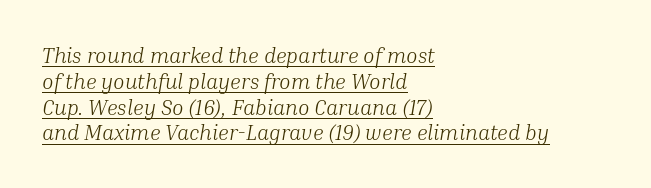
Bold? No — there's no thickening of the strokes. Students, observe the line beneath the letters — that is underlining. Compared with typical body copy, the letter spacing here is the same. The passage is arranged the way most books set body copy — flush left. Does the lettering tilt? It does — this is italic.
